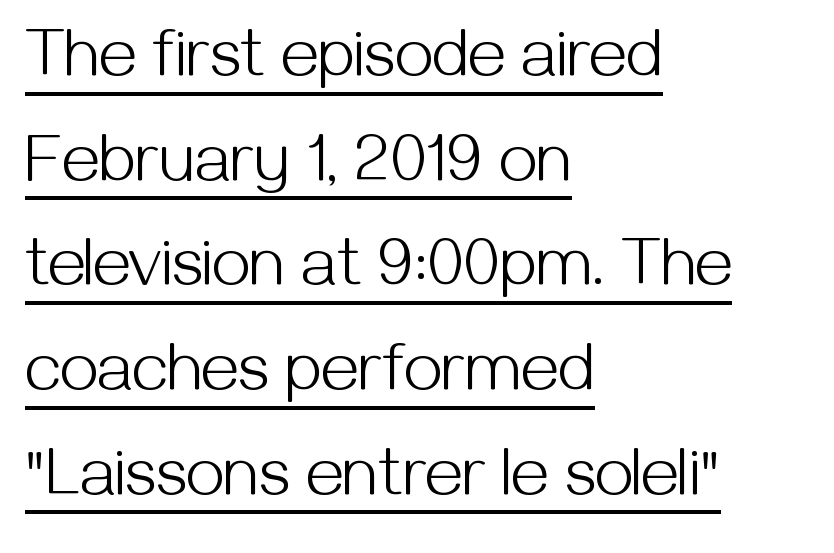
The image shows 68 px light sans-serif type, upright; set left-aligned, normal line spacing (1.54x), normal letter spacing, underlined; medium stroke contrast and a medium x-height.
